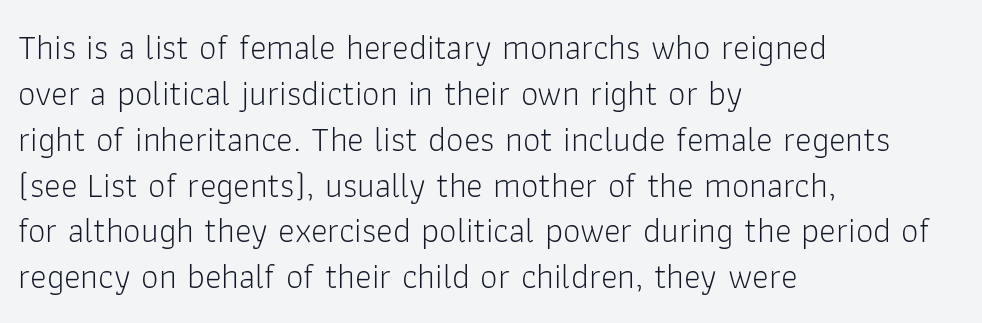
{"serif": "no", "italic": "no", "bold": "no", "weight": "light", "width": "normal", "stroke_contrast": "low", "x_height": "medium", "monospaced": "no", "underline": "no", "align": "left", "line_spacing": "normal", "line_spacing_ratio": 1.31, "letter_spacing": "normal", "letter_spacing_em": 0.0, "glyph_px": 35}
